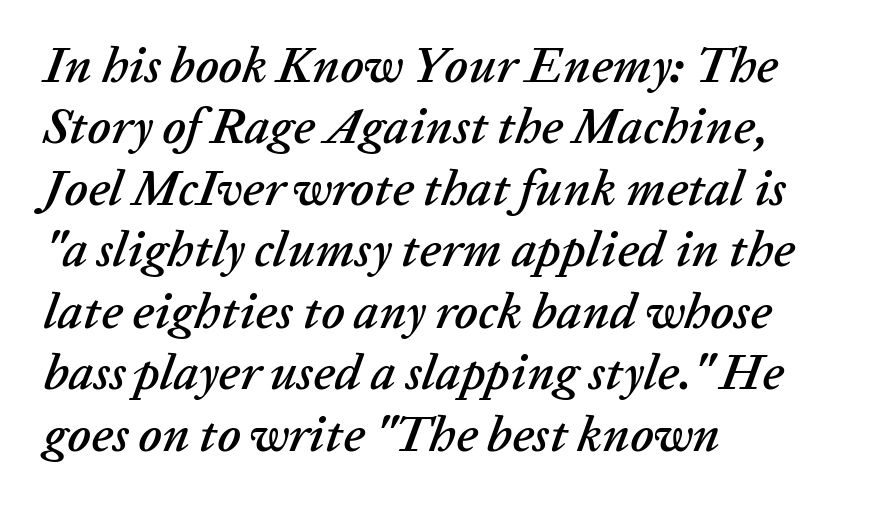
{"italic": "yes", "lean": "right", "slant_degrees": 20, "width": "normal", "stroke_contrast": "low", "x_height": "medium", "monospaced": "no", "underline": "no", "align": "left", "line_spacing_ratio": 1.23, "letter_spacing": "normal", "letter_spacing_em": 0.0, "glyph_px": 50}
